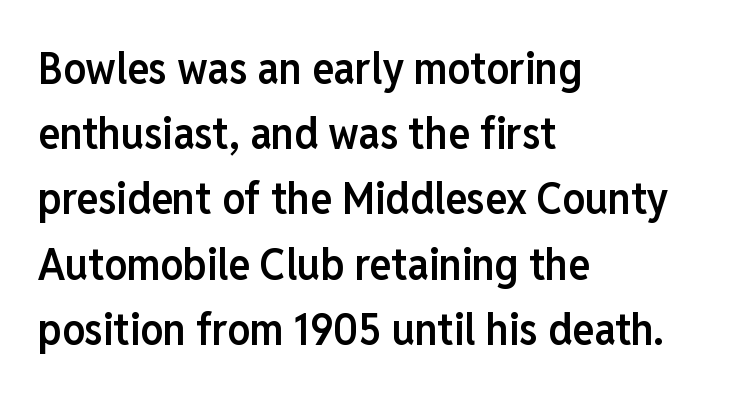
Q: Is the text bold? A: Semi-bold.
Q: Is the text italic (slanted)? A: No, it is upright.
Q: Is the typeface a serif or a sans-serif typeface? A: Sans-serif.
Q: Is the text underlined? A: No.
Q: How is the paragraph aligned? A: Left-aligned.
Q: Is the spacing between letters normal or unusually wide? A: Normal.
Q: Is the spacing between lines tight, normal or loose? A: Normal.
Q: Width (condensed, normal, or wide)? A: Condensed.
Q: Stroke contrast? A: Low.
Q: x-height? A: Medium.
Q: Monospaced? A: No.
